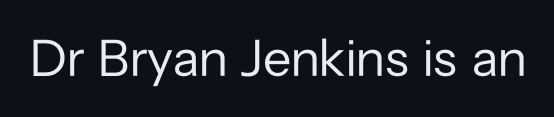
The image shows 52 px regular-weight sans-serif type, upright; set normal letter spacing, not underlined; low stroke contrast and a medium x-height.
